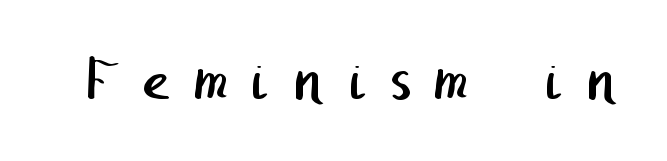
Serif or sans? Sans — the stroke terminals are bare. Look at the tracking — it's clearly loosened, letters drifting apart. These glyphs show unthickened strokes, regular width or finer. Underline: absent.
